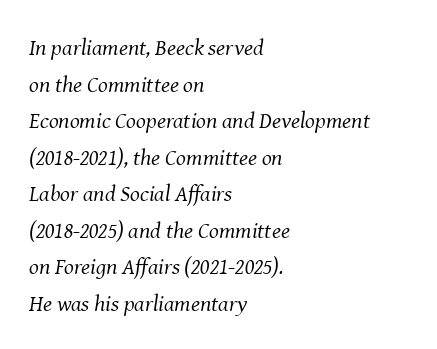
The image shows 23 px text type, italic (leaning right); set left-aligned, normal line spacing (1.59x), normal letter spacing, not underlined.
